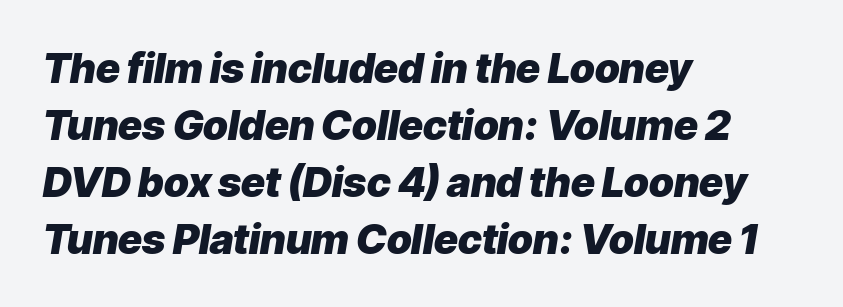
{"italic": "yes", "lean": "right", "slant_degrees": 9, "bold": "yes", "weight": "heavy", "width": "normal", "stroke_contrast": "low", "x_height": "medium", "monospaced": "no", "underline": "no", "align": "left", "line_spacing": "normal", "line_spacing_ratio": 1.39, "letter_spacing": "normal", "letter_spacing_em": 0.0, "glyph_px": 41}
